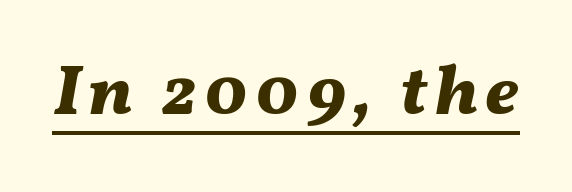
{"italic": "yes", "lean": "right", "slant_degrees": 11, "bold": "yes", "weight": "bold", "width": "normal", "stroke_contrast": "medium", "x_height": "medium", "monospaced": "no", "underline": "yes", "glyph_px": 71}
